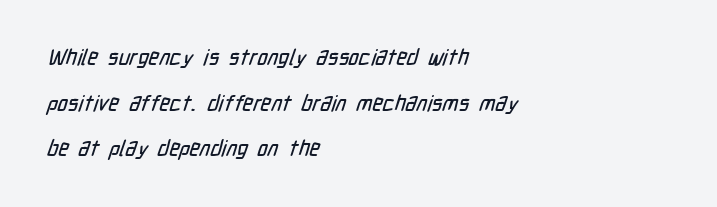
Q: Is the text underlined? A: No.
Q: How is the paragraph aligned? A: Left-aligned.
Q: Is the spacing between letters normal or unusually wide? A: Normal.
Q: Is the spacing between lines tight, normal or loose? A: Loose.
